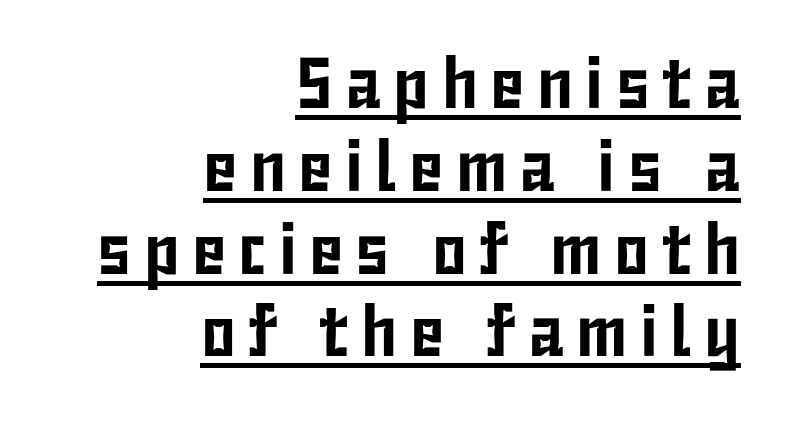
{"serif": "no", "italic": "no", "width": "condensed", "stroke_contrast": "low", "x_height": "medium", "monospaced": "no", "underline": "yes", "align": "right", "line_spacing": "tight", "line_spacing_ratio": 1.15, "glyph_px": 72}
